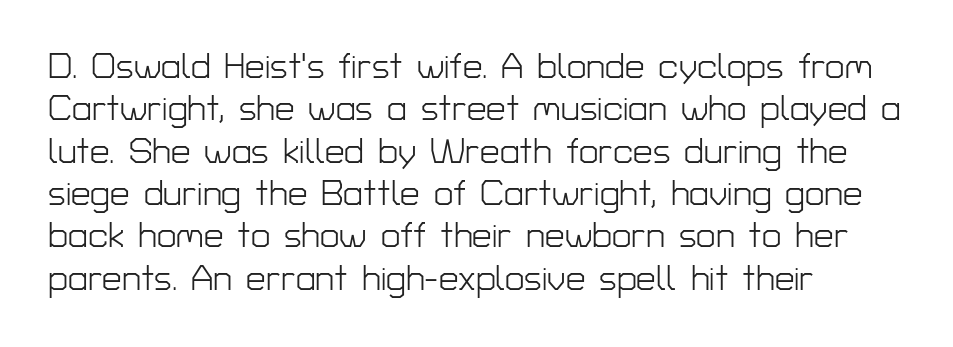
Each letter keeps its own natural width here, so spacing adapts to shape. Horizontal alignment here is leftward, the default for most running prose. The passage shown is typeset with a sans-serif family. No letter is thick-stroked: the sample isn't bold. The specimen reads as upright at a glance. Descenders hang freely into open space.
